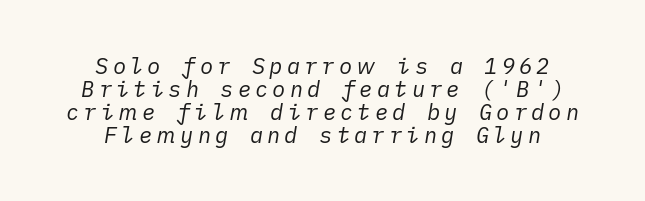
Q: Is the text bold? A: No.
Q: Is the text italic (slanted)? A: Yes, it leans right by about 10 degrees.
Q: Is the text underlined? A: No.
Q: How is the paragraph aligned? A: Centered.
Q: Is the spacing between lines tight, normal or loose? A: Tight.
